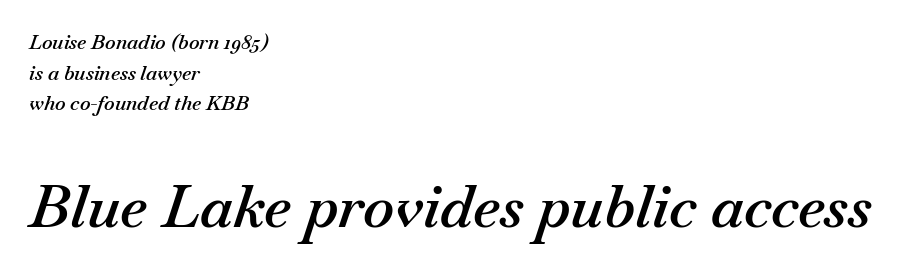
The image shows 59 px semibold type, italic (leaning right); set left-aligned, normal line spacing (1.53x), normal letter spacing, not underlined; the second (bottom) block is 2.95x larger; medium stroke contrast and a small x-height.
